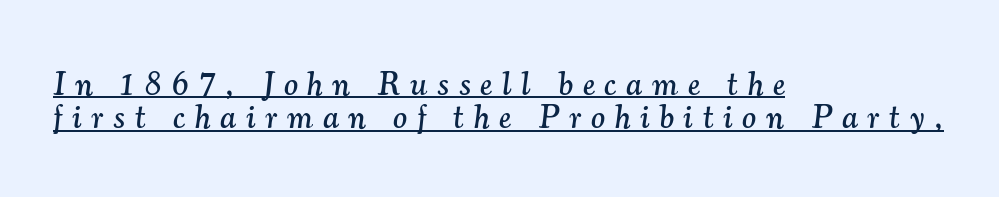
{"serif": "yes", "italic": "yes", "lean": "right", "slant_degrees": 7, "width": "normal", "stroke_contrast": "medium", "x_height": "small", "monospaced": "no", "underline": "yes", "align": "left", "line_spacing": "tight", "line_spacing_ratio": 1.01, "letter_spacing": "wide", "letter_spacing_em": 0.3, "glyph_px": 33}
